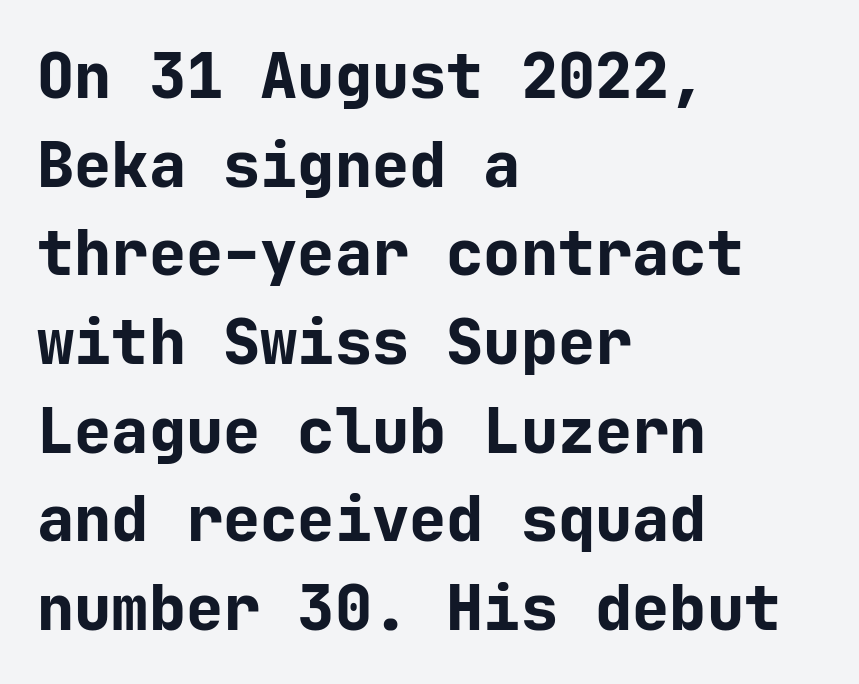
Typesetter's note: full bold, strokes at maximum text heaviness. Summary of vertical rhythm: regular, with standard interline spacing. This sample uses a sans-serif face. Notice how the stems are strictly vertical — no italics here. Honestly, the letter spacing is just normal — you wouldn't notice it.
